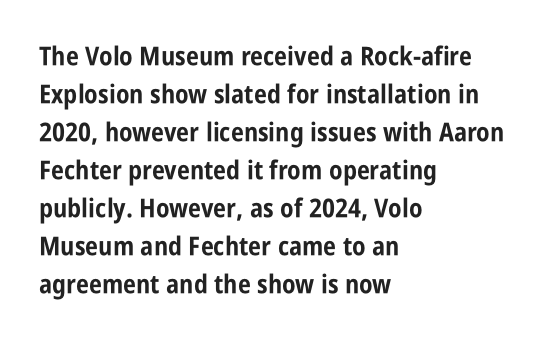
{"italic": "no", "bold": "yes", "underline": "no", "align": "left", "line_spacing": "normal", "line_spacing_ratio": 1.46, "letter_spacing": "normal", "letter_spacing_em": 0.0, "glyph_px": 26}
